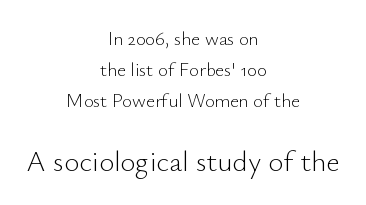
Q: Is the text bold? A: No.
Q: Is the text italic (slanted)? A: No, it is upright.
Q: Is the typeface a serif or a sans-serif typeface? A: Sans-serif.
Q: Is the text underlined? A: No.
Q: How is the paragraph aligned? A: Centered.
Q: Is the spacing between letters normal or unusually wide? A: Normal.
Q: Is the spacing between lines tight, normal or loose? A: Normal.
Q: Which block of text is set in a larger size, the first (top) or the second (bottom)? A: The second (bottom) one.
Q: Width (condensed, normal, or wide)? A: Normal.
Q: Stroke contrast? A: Low.
Q: x-height? A: Small.
Q: Monospaced? A: No.
